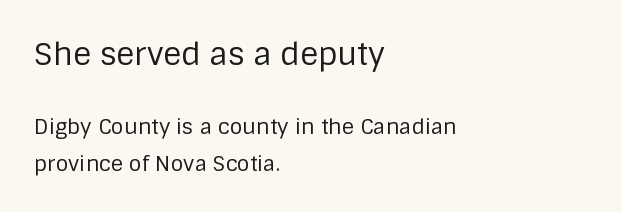
Q: Is the text bold? A: No.
Q: Is the text italic (slanted)? A: No, it is upright.
Q: Is the typeface a serif or a sans-serif typeface? A: Sans-serif.
Q: Is the text underlined? A: No.
Q: How is the paragraph aligned? A: Left-aligned.
Q: Is the spacing between letters normal or unusually wide? A: Normal.
Q: Which block of text is set in a larger size, the first (top) or the second (bottom)? A: The first (top) one.
Q: Width (condensed, normal, or wide)? A: Normal.
Q: Stroke contrast? A: Low.
Q: x-height? A: Large.
Q: Monospaced? A: No.
